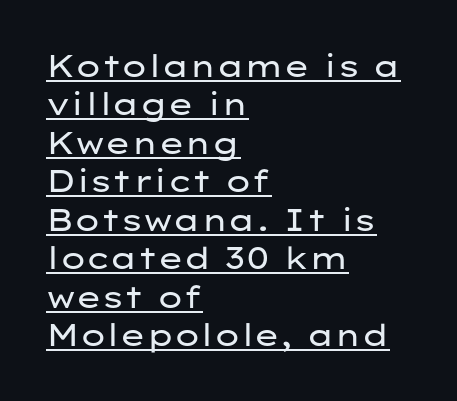
Here the designer chose a conventional face with non-uniform glyph widths. The text block is weighted toward the left margin, trailing off unevenly rightward. The axis of the letterforms is exactly vertical. The characters are drawn with everyday or finer stroke widths. These characters rest on top of a visible drawn line.
